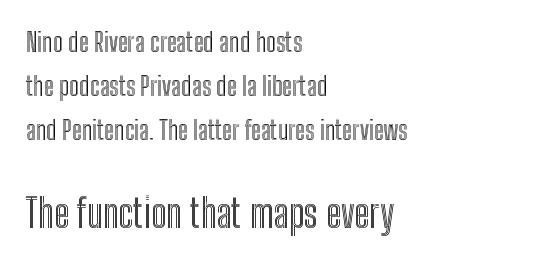
{"italic": "no", "width": "condensed", "x_height": "medium", "monospaced": "no", "underline": "no", "align": "left", "line_spacing": "normal", "line_spacing_ratio": 1.69, "letter_spacing": "normal", "letter_spacing_em": 0.0, "larger_block": "second", "size_ratio": 1.5, "glyph_px": 39}
